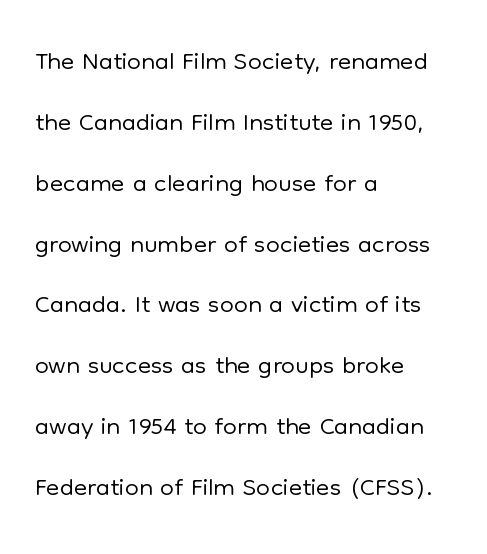
Q: Is the text bold? A: No.
Q: Is the text italic (slanted)? A: No, it is upright.
Q: Is the typeface a serif or a sans-serif typeface? A: Sans-serif.
Q: Is the text underlined? A: No.
Q: How is the paragraph aligned? A: Left-aligned.
Q: Is the spacing between letters normal or unusually wide? A: Normal.
Q: Is the spacing between lines tight, normal or loose? A: Normal.
Q: Width (condensed, normal, or wide)? A: Normal.
Q: Stroke contrast? A: Low.
Q: x-height? A: Medium.
Q: Monospaced? A: No.
